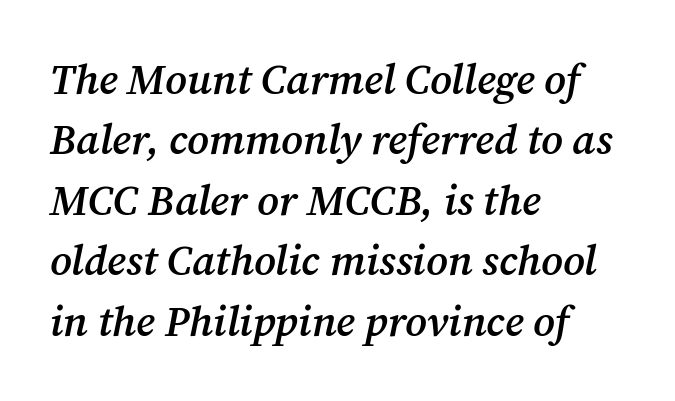
The rendering uses natural spacing where letterforms have individual widths. Compared with a centered layout, this one pins lines to the left instead. This block has exactly the height ordinary leading produces. Inter-character spacing is left at the font's built-in metrics. Firm but not heavy-handed strokes: this text is semibold. This sample uses a serif face.
